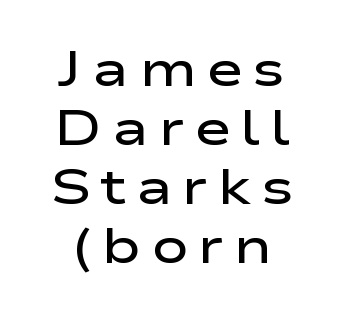
Q: Is the text bold? A: Semi-bold.
Q: Is the text italic (slanted)? A: No, it is upright.
Q: Is the typeface a serif or a sans-serif typeface? A: Sans-serif.
Q: Is the text underlined? A: No.
Q: How is the paragraph aligned? A: Centered.
Q: Width (condensed, normal, or wide)? A: Wide.
Q: Stroke contrast? A: Low.
Q: x-height? A: Medium.
Q: Monospaced? A: No.
